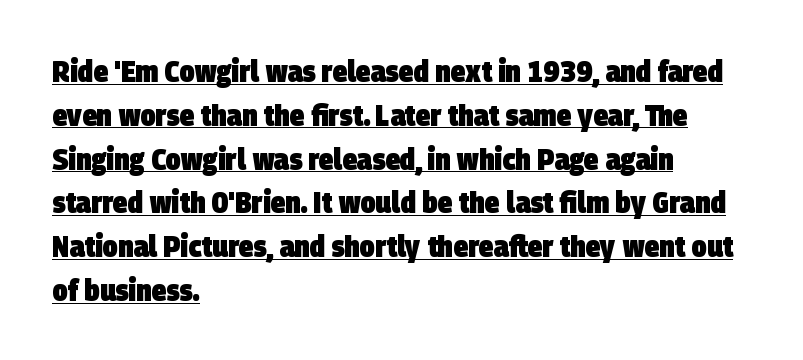
The image shows 30 px heavy, condensed sans-serif type; set left-aligned, normal line spacing (1.46x), normal letter spacing, underlined; low stroke contrast and a large x-height.
